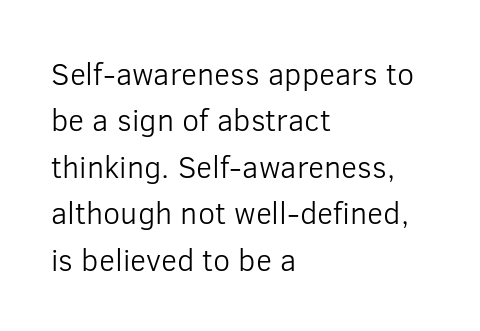
{"serif": "no", "italic": "no", "bold": "no", "weight": "light", "width": "normal", "stroke_contrast": "low", "x_height": "medium", "monospaced": "no", "underline": "no", "align": "left", "line_spacing": "normal", "line_spacing_ratio": 1.5, "letter_spacing": "normal", "letter_spacing_em": 0.0, "glyph_px": 31}
